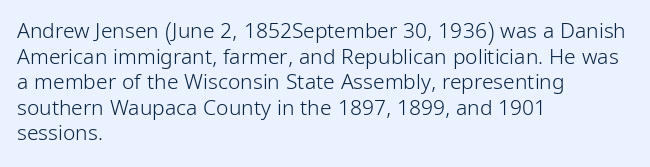
{"italic": "no", "bold": "no", "underline": "no", "align": "left", "line_spacing_ratio": 1.22, "letter_spacing": "normal", "letter_spacing_em": 0.0, "glyph_px": 21}
